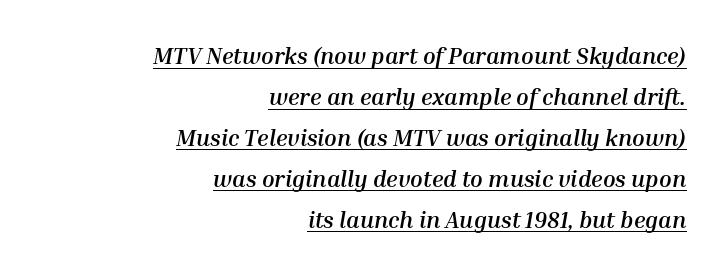
The image shows 23 px bold type, italic (leaning right); set right-aligned, line spacing 1.78x, normal letter spacing, underlined.
